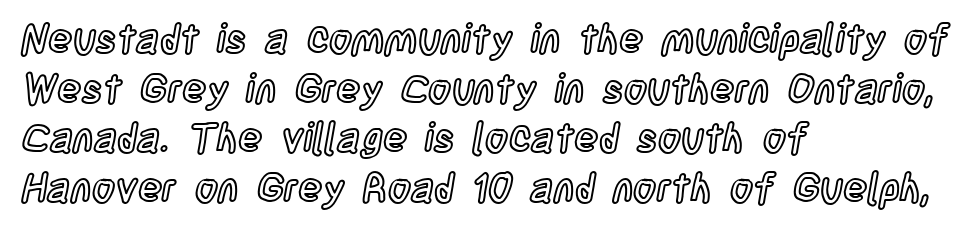
Q: Is the text italic (slanted)? A: Yes.
Q: Is the text underlined? A: No.
Q: How is the paragraph aligned? A: Left-aligned.
Q: Is the spacing between letters normal or unusually wide? A: Normal.
Q: Width (condensed, normal, or wide)? A: Condensed.
Q: x-height? A: Large.
Q: Monospaced? A: No.
